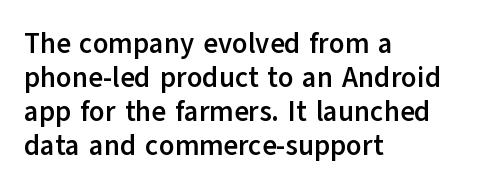
{"serif": "no", "italic": "no", "bold": "yes", "weight": "semibold", "width": "normal", "stroke_contrast": "low", "x_height": "medium", "monospaced": "no", "underline": "no", "align": "left", "line_spacing_ratio": 1.22, "letter_spacing": "normal", "letter_spacing_em": 0.0, "glyph_px": 28}
